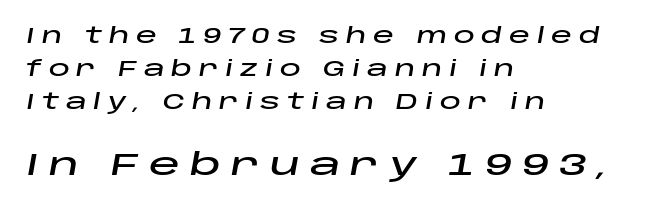
{"italic": "yes", "lean": "right", "slant_degrees": 10, "width": "wide", "stroke_contrast": "low", "x_height": "large", "monospaced": "no", "underline": "no", "align": "left", "line_spacing": "normal", "line_spacing_ratio": 1.58, "letter_spacing": "wide", "letter_spacing_em": 0.32, "larger_block": "second", "size_ratio": 1.48, "glyph_px": 31}
